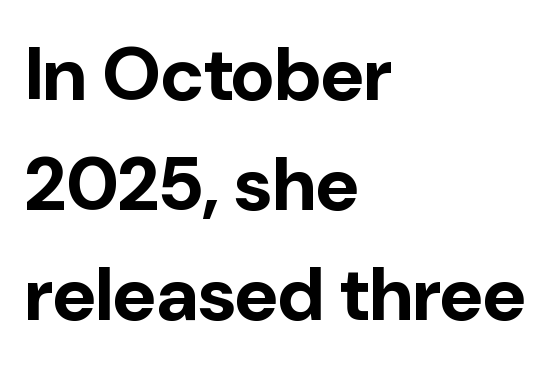
The image shows 75 px bold sans-serif type, upright; set left-aligned, normal line spacing (1.47x), normal letter spacing, not underlined; low stroke contrast and a medium x-height.
